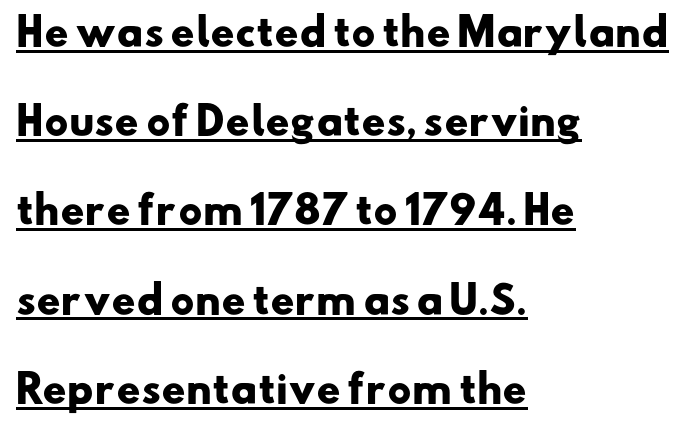
{"serif": "no", "bold": "yes", "weight": "heavy", "width": "wide", "stroke_contrast": "low", "x_height": "small", "monospaced": "no", "underline": "yes", "align": "left", "line_spacing": "loose", "line_spacing_ratio": 2.41, "letter_spacing": "normal", "letter_spacing_em": 0.0, "glyph_px": 37}
